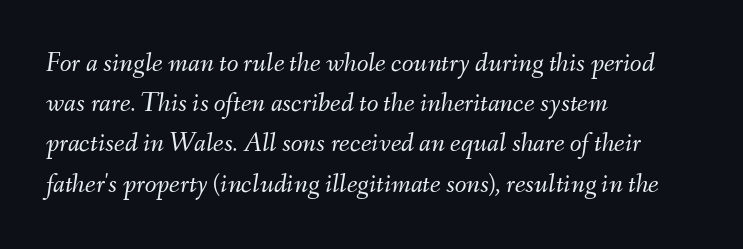
In terms of leading, this rendering sits right in the middle. Rendered with sloped, italic letterforms. A bare baseline throughout the passage. No heavy texture on the line: the type isn't bold. How are the letters spaced? Ordinarily, with no added tracking.
